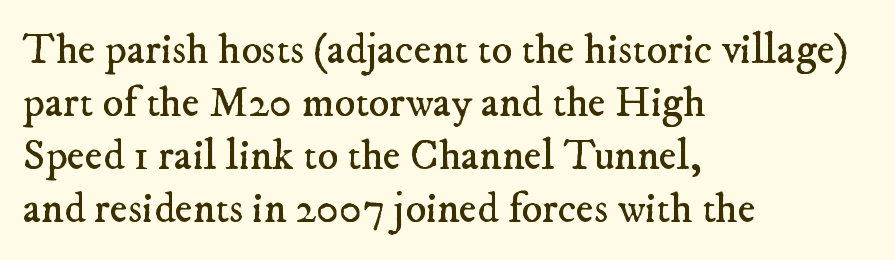
There is no visible air inserted between adjacent glyphs. Here the designer chose a conventional face with non-uniform glyph widths. Vertical stems look standard width or narrower in stroke. Layout note: lines flush left. A clean baseline with only descenders dipping below it. Check where the strokes stop: tiny serifs finish them off.
